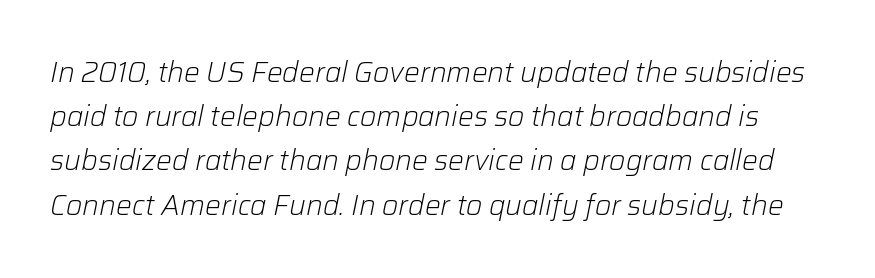
The image shows 28 px light type, italic (leaning right); set normal line spacing (1.58x), normal letter spacing, not underlined; low stroke contrast and a medium x-height.
